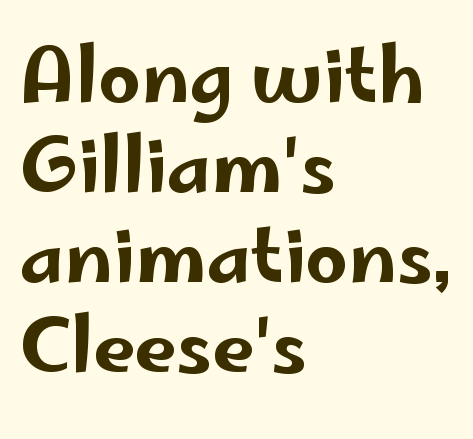
Posture: upright roman. The typeface chosen for these lines omits serifs. Proportional: the letters do not fall into vertical columns. A bare baseline throughout the passage. The rendering keeps characters at their native spacing. A student would call this left alignment; a typographer would say flush left, rag right.
